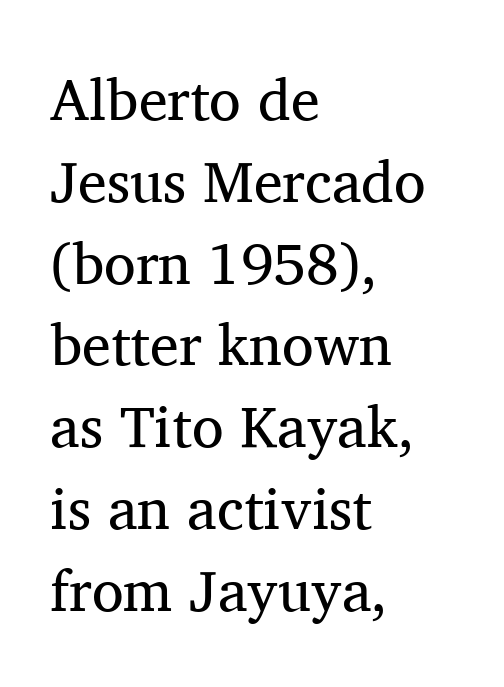
The image shows 58 px regular-weight serif type, upright; set left-aligned, normal line spacing (1.41x), normal letter spacing, not underlined; medium stroke contrast and a medium x-height.
